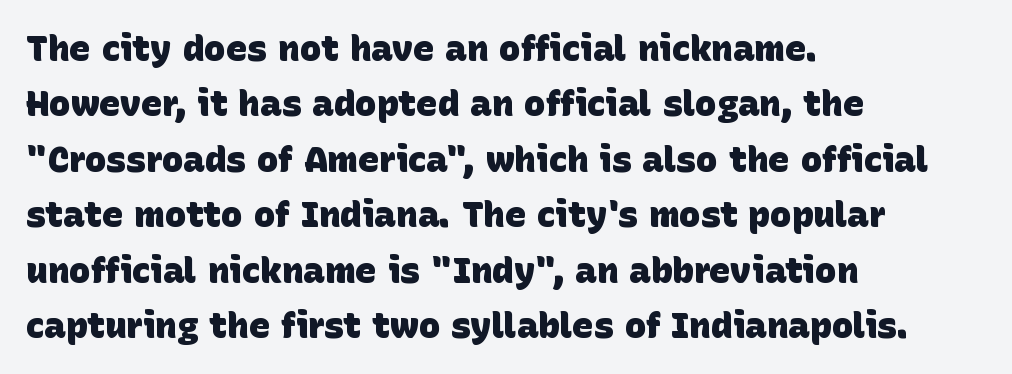
{"serif": "no", "bold": "yes", "weight": "heavy", "width": "normal", "stroke_contrast": "low", "x_height": "large", "monospaced": "no", "underline": "no", "align": "left", "line_spacing": "normal", "line_spacing_ratio": 1.54, "letter_spacing": "normal", "letter_spacing_em": 0.0, "glyph_px": 36}
